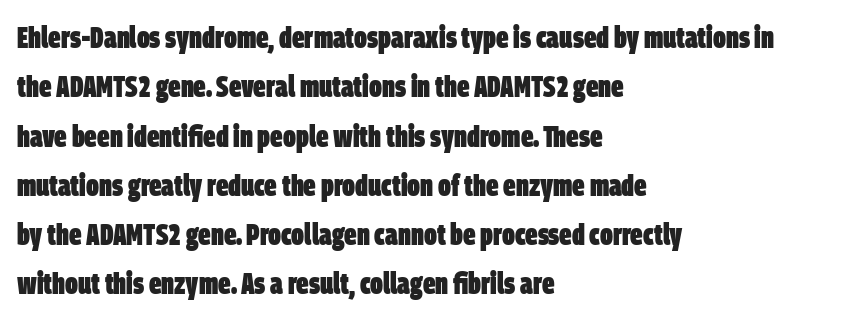
The image shows 31 px heavy, condensed sans-serif type; set left-aligned, normal line spacing (1.59x), normal letter spacing, not underlined; low stroke contrast and a large x-height.
